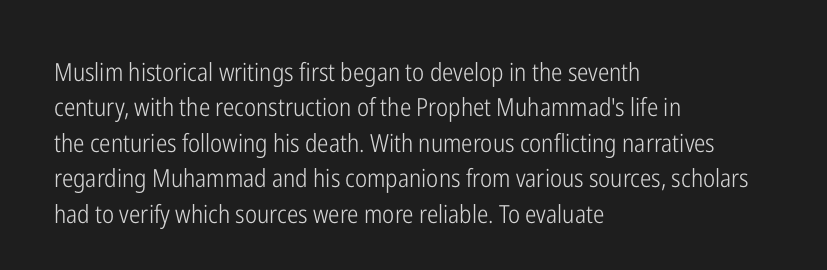
Plain, unruled lines of type. Is the type heavy? It reads as light-to-regular instead. Interline gaps are of average width in this sample. In terms of posture, this sample is upright. These lines are set flush left with a ragged right edge. Nothing unusual about the tracking: characters are spaced as the font intends.
